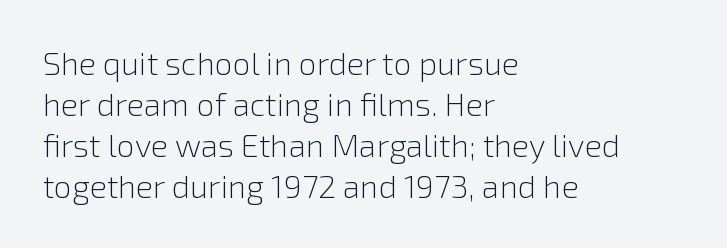
The image shows 32 px light sans-serif type, upright; set left-aligned, normal line spacing (1.28x), normal letter spacing, not underlined; low stroke contrast and a medium x-height.
